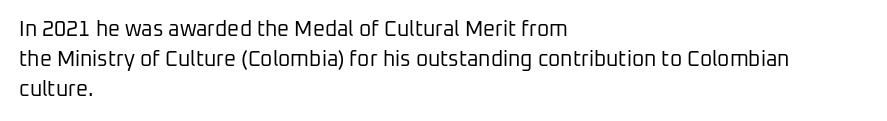
{"italic": "no", "bold": "no", "underline": "no", "align": "left", "line_spacing": "normal", "line_spacing_ratio": 1.44, "letter_spacing": "normal", "letter_spacing_em": 0.0, "glyph_px": 21}
